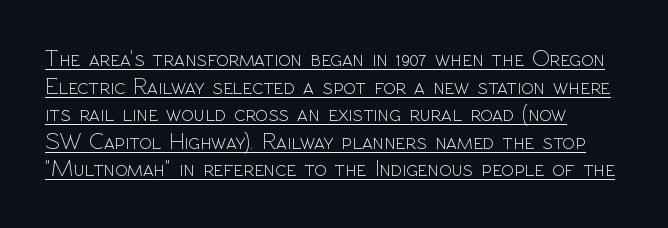
Unbolded letterforms with no extra heft. This is roman type, the default non-slanted kind. Caption: lettering with a line underneath. Between one letter and the next there's only the usual sliver of space.
